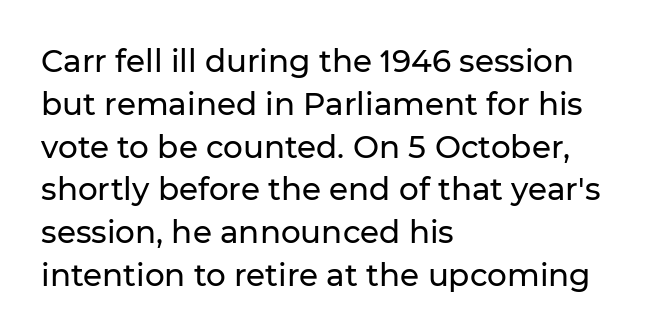
The image shows 31 px sans-serif type, upright; set left-aligned, normal line spacing (1.38x), normal letter spacing, not underlined; low stroke contrast and a medium x-height.
